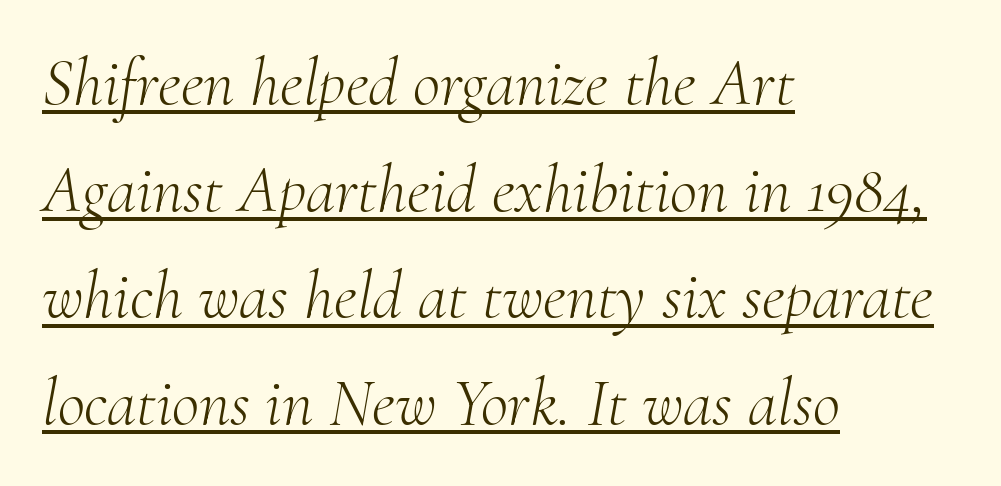
{"serif": "yes", "italic": "yes", "lean": "right", "slant_degrees": 10, "bold": "no", "weight": "light", "width": "normal", "stroke_contrast": "medium", "x_height": "small", "monospaced": "no", "underline": "yes", "align": "left", "line_spacing": "normal", "line_spacing_ratio": 1.59, "letter_spacing": "normal", "letter_spacing_em": 0.0, "glyph_px": 67}
